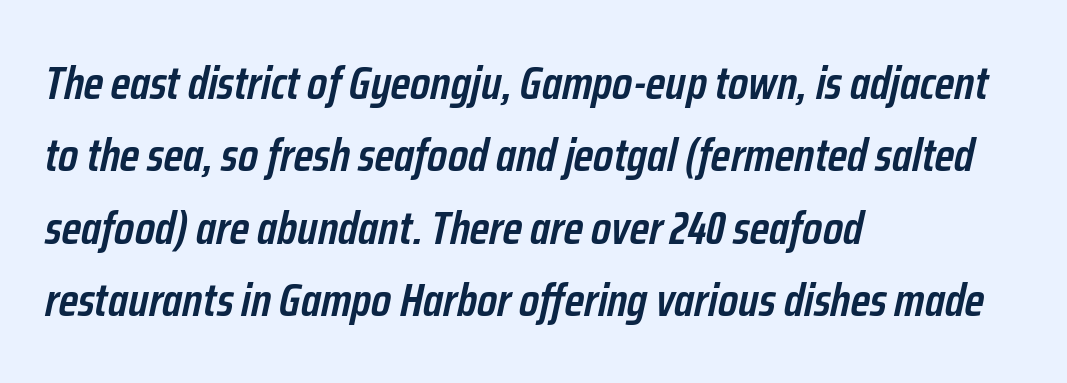
Type without underlining. If you drew a ruler down the left edge, every line would touch it. Think of a printed novel: that variable character pitch is what you see here. The typesetting leans somewhat heavy: a semibold. The rendering uses a moderate line-height, typical for paragraphs. The passage shown has conventional tracking throughout.
